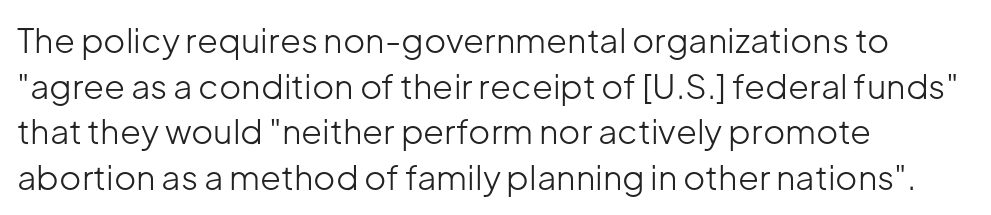
There is no visible air inserted between adjacent glyphs. Think of a printed novel: that variable character pitch is what you see here. Successive baselines arrive at the customary interval. This is sans-serif lettering, the kind often seen on screens and signage.
